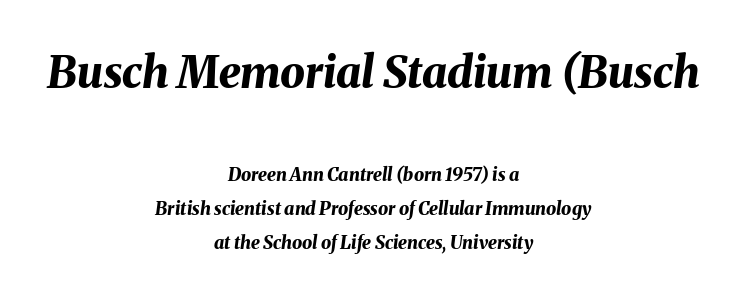
Q: Is the text bold? A: Yes.
Q: Is the text italic (slanted)? A: Yes, it leans right by about 8 degrees.
Q: Is the text underlined? A: No.
Q: How is the paragraph aligned? A: Centered.
Q: Is the spacing between letters normal or unusually wide? A: Normal.
Q: Is the spacing between lines tight, normal or loose? A: Loose.
Q: Which block of text is set in a larger size, the first (top) or the second (bottom)? A: The first (top) one.
Q: Width (condensed, normal, or wide)? A: Normal.
Q: Stroke contrast? A: Medium.
Q: x-height? A: Medium.
Q: Monospaced? A: No.
